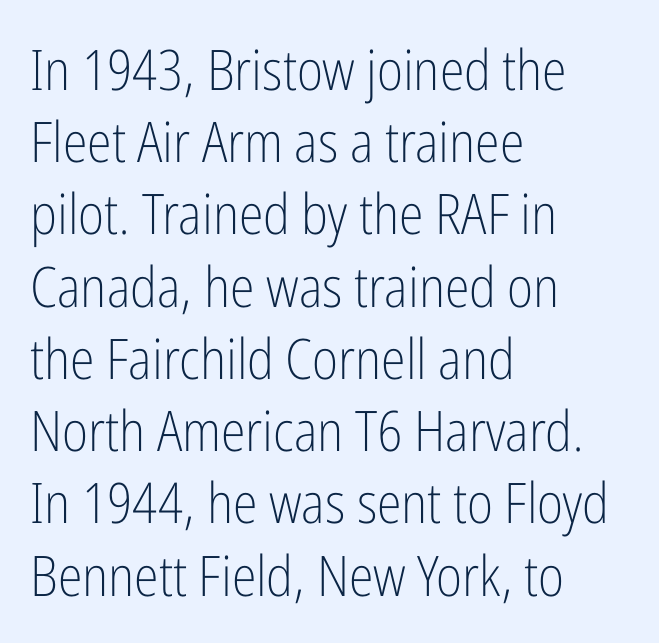
The image shows 56 px light, condensed sans-serif type, upright; set left-aligned, normal line spacing (1.29x), normal letter spacing, not underlined; low stroke contrast and a medium x-height.
